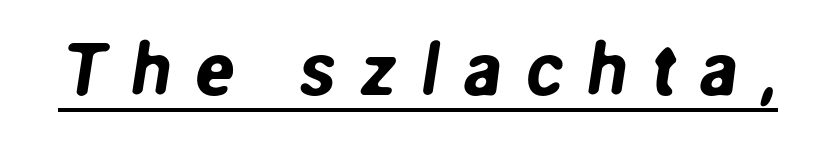
Q: Is the typeface a serif or a sans-serif typeface? A: Sans-serif.
Q: Is the text underlined? A: Yes.
Q: Is the spacing between letters normal or unusually wide? A: Unusually wide.
Q: Width (condensed, normal, or wide)? A: Normal.
Q: Stroke contrast? A: Low.
Q: x-height? A: Medium.
Q: Monospaced? A: No.
